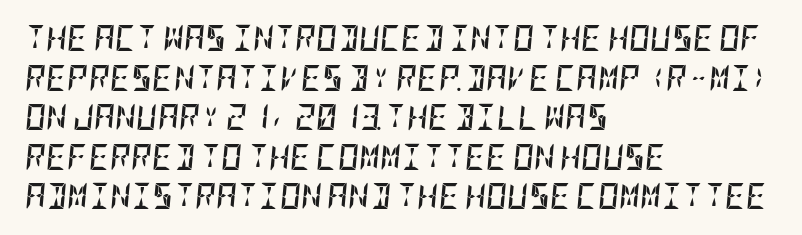
{"italic": "yes", "lean": "right", "slant_degrees": 5, "bold": "yes", "underline": "no", "align": "left", "line_spacing": "normal", "line_spacing_ratio": 1.52, "letter_spacing": "normal", "letter_spacing_em": 0.0, "glyph_px": 26}
